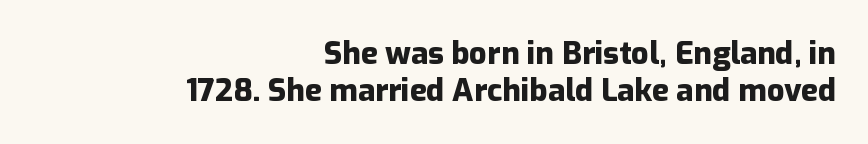
Inter-character spacing is left at the font's built-in metrics. Notice how thick the strokes are: this is what a full bold looks like. A roman cut, with each character standing at attention. Decoration check: the copy has no underline. Does the type have serifs? No, each stem ends abruptly.
